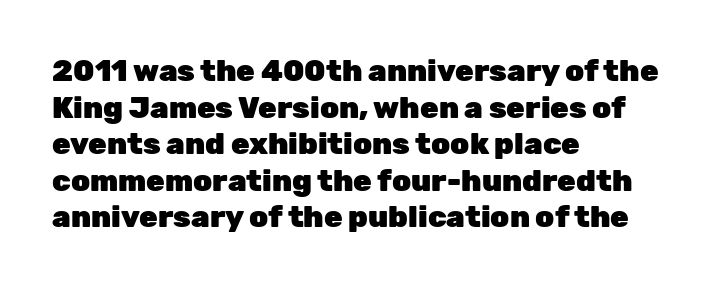
Q: Is the text bold? A: Yes.
Q: Is the text italic (slanted)? A: No, it is upright.
Q: Is the typeface a serif or a sans-serif typeface? A: Sans-serif.
Q: Is the text underlined? A: No.
Q: How is the paragraph aligned? A: Left-aligned.
Q: Is the spacing between letters normal or unusually wide? A: Normal.
Q: Width (condensed, normal, or wide)? A: Normal.
Q: Stroke contrast? A: Low.
Q: x-height? A: Medium.
Q: Monospaced? A: No.
